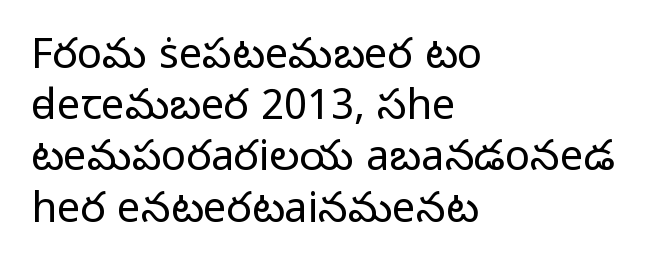
Rule under the text: the space is simply empty. This sample has the flowing, uneven cadence of proportional lettering. Teacher's note: observe the even left margin — that is flush-left alignment. Upright lettering throughout. What kind of face is this? One without serifs — a sans.
